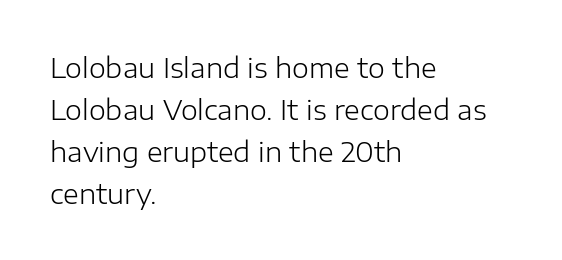
Anything drawn beneath the words? Only blank space. Each word holds together tightly as a unit, with standard inter-letter gaps. Each stroke keeps to a modest, everyday thickness or less. Normally led — the rows are evenly, conventionally spaced. In CSS terms this would be text-align: left. Does the lettering tilt? It doesn't — this is upright.
